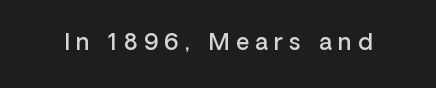
{"italic": "no", "bold": "semi", "underline": "no", "letter_spacing": "wide", "letter_spacing_em": 0.27, "glyph_px": 23}
